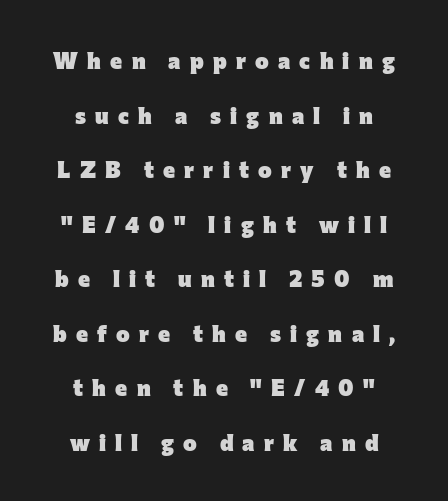
The image shows 23 px bold type, upright; set centered, loose line spacing (2.37x), unusually wide letter spacing (+0.4 em), not underlined.
